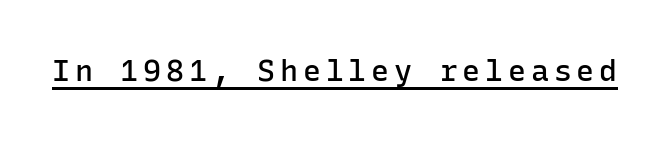
The image shows 30 px semibold sans-serif type, upright, monospaced; set underlined; low stroke contrast and a medium x-height.
